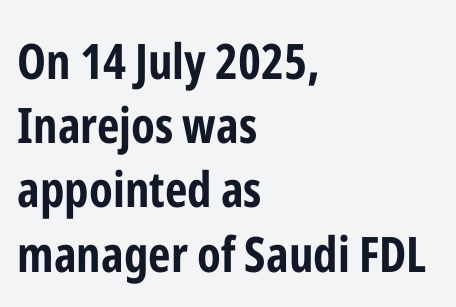
Every character sits straight up, as roman type does. Caption: bold face, heavy strokes. Looks like regular typesetting: each glyph gets only the width it needs. The strip under each line holds only bare page.
